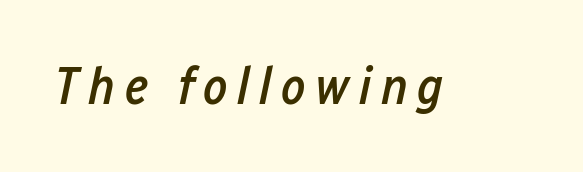
Q: Is the text bold? A: Semi-bold.
Q: Is the text italic (slanted)? A: Yes, it leans right by about 12 degrees.
Q: Is the text underlined? A: No.
Q: Width (condensed, normal, or wide)? A: Condensed.
Q: Stroke contrast? A: Low.
Q: x-height? A: Medium.
Q: Monospaced? A: No.
